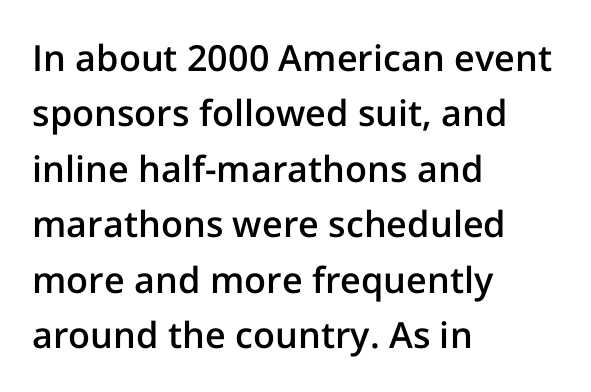
The image shows 36 px semibold sans-serif type, upright; set left-aligned, normal line spacing (1.54x), normal letter spacing, not underlined; low stroke contrast and a medium x-height.
